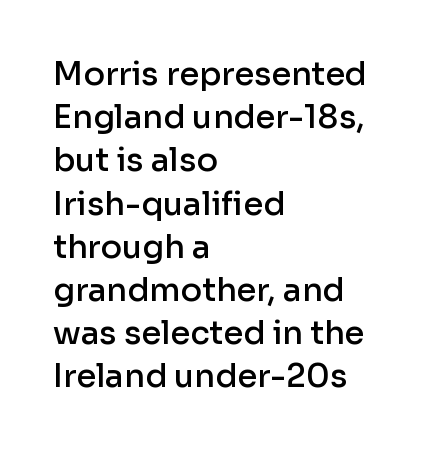
Q: Is the text bold? A: Semi-bold.
Q: Is the text italic (slanted)? A: No, it is upright.
Q: Is the typeface a serif or a sans-serif typeface? A: Sans-serif.
Q: Is the text underlined? A: No.
Q: How is the paragraph aligned? A: Left-aligned.
Q: Is the spacing between letters normal or unusually wide? A: Normal.
Q: Is the spacing between lines tight, normal or loose? A: Normal.
Q: Width (condensed, normal, or wide)? A: Normal.
Q: Stroke contrast? A: Low.
Q: x-height? A: Medium.
Q: Monospaced? A: No.
